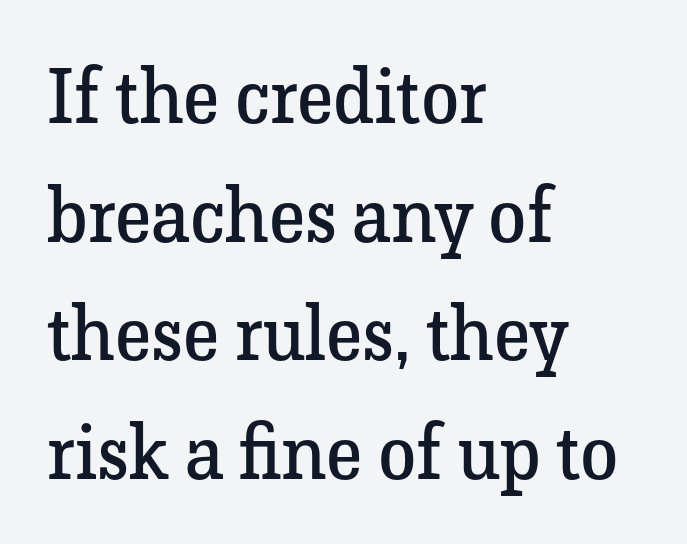
Tracking here is standard; glyphs follow each other at the usual distance. Notice how the passage keeps a crisp vertical edge on the left only. Weight class: somewhere from thin through regular. Think of a printed novel: that variable character pitch is what you see here. How would I describe the line gaps? Plain and ordinary.
